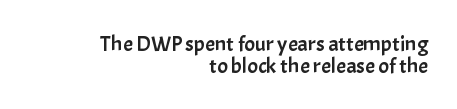
One glance says dense: line gaps are narrower than usual. The typography opts for an upright posture over an oblique one. Tracking value appears to be zero — textbook default spacing. A bare baseline throughout the passage. Leftover space on each line is placed entirely before the opening word.
